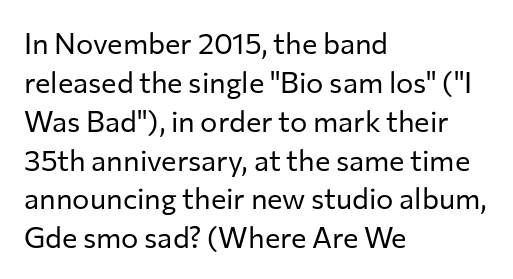
Do the characters align in a grid? No, the font is proportional. One glance says typical: line gaps are just what's usual. Posture: vertical. Weight class: somewhere from thin through regular. Short note: letters normally spaced. The paragraph shown leans on its left margin.
